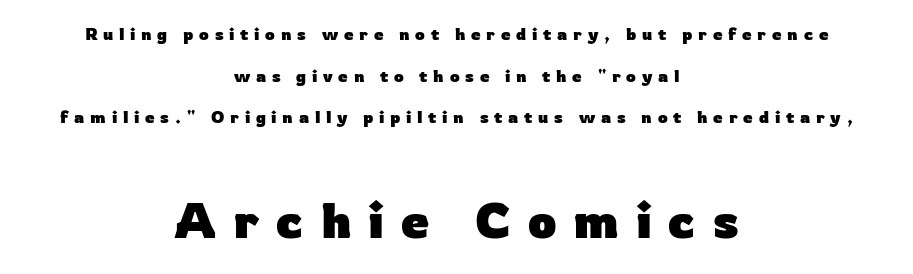
Do the characters align in a grid? No, the font is proportional. Underline: absent. What weight is shown? A full bold with thick strokes. Posture: vertical. Typographically, this falls in the sans-serif category. The emphasis by scale lands on block number two, below.
